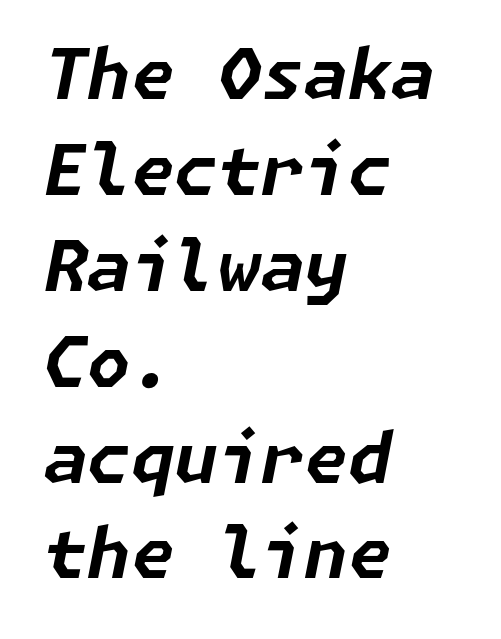
Quick note: interline space is typical. A clean baseline with only descenders dipping below it. Alignment: flush left. The letters are bold, with thick, heavy strokes. Honestly, the letter spacing is just normal — you wouldn't notice it. Is the type slanted? Yes — the strokes lean at a clear angle.
